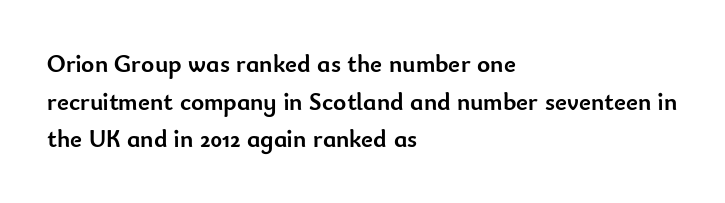
Q: Is the text bold? A: Yes.
Q: Is the text italic (slanted)? A: No, it is upright.
Q: Is the text underlined? A: No.
Q: How is the paragraph aligned? A: Left-aligned.
Q: Is the spacing between letters normal or unusually wide? A: Normal.
Q: Is the spacing between lines tight, normal or loose? A: Normal.
